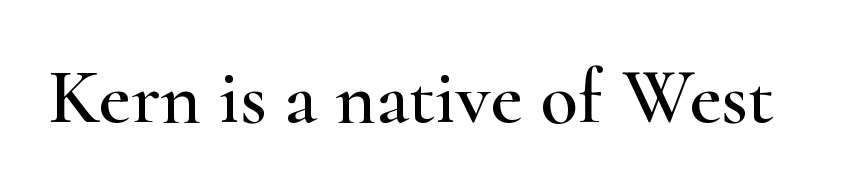
Descenders hang freely into open space. Spacing between characters is what you'd get straight out of the box. Every stem runs plumb, perpendicular to the baseline. Spacing verdict: proportional, widths tailored to each character. The font family rendered here belongs to the serif group.
